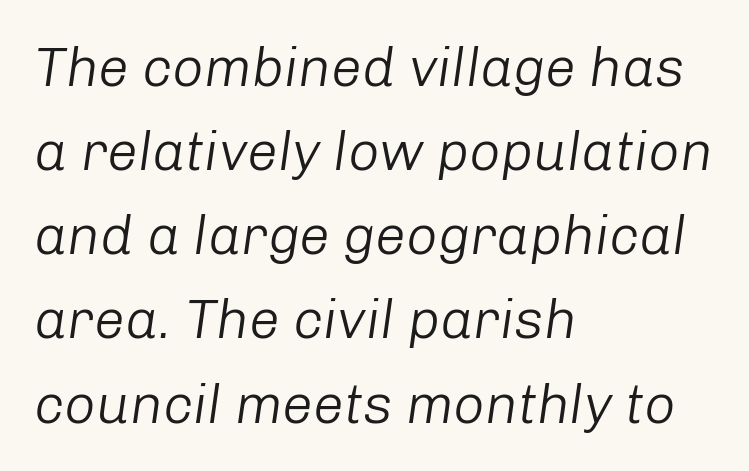
Do the characters align in a grid? No, the font is proportional. The letterforms sit shoulder to shoulder at normal distance. The paragraph shown leans on its left margin. This sample keeps an unexceptional amount of space between lines.
